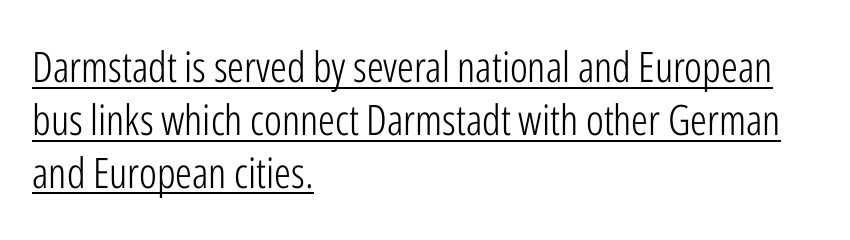
Q: Is the text bold? A: No.
Q: Is the text italic (slanted)? A: No, it is upright.
Q: Is the typeface a serif or a sans-serif typeface? A: Sans-serif.
Q: Is the text underlined? A: Yes.
Q: How is the paragraph aligned? A: Left-aligned.
Q: Is the spacing between letters normal or unusually wide? A: Normal.
Q: Is the spacing between lines tight, normal or loose? A: Normal.
Q: Width (condensed, normal, or wide)? A: Condensed.
Q: Stroke contrast? A: Low.
Q: x-height? A: Medium.
Q: Monospaced? A: No.
